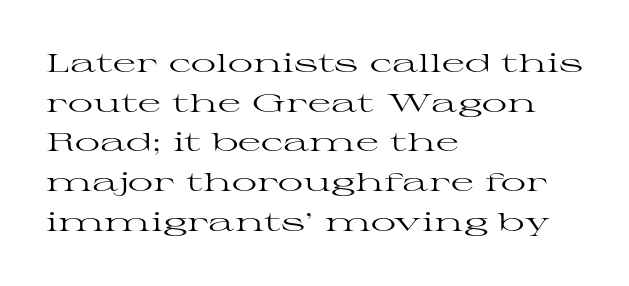
The image shows 25 px text type, upright; set left-aligned, normal line spacing (1.59x), normal letter spacing, not underlined.
